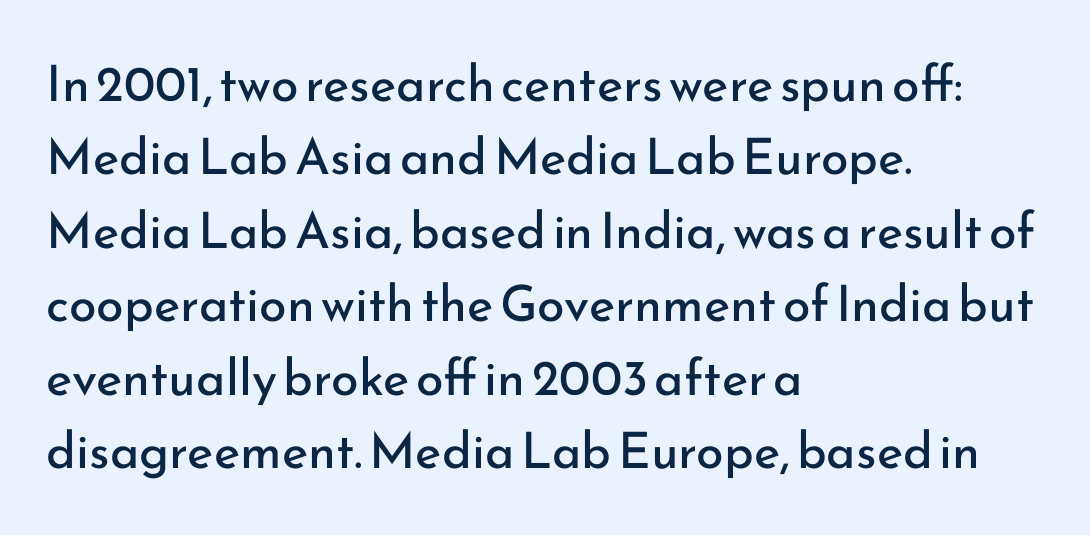
Q: Is the text bold? A: No.
Q: Is the text italic (slanted)? A: No, it is upright.
Q: Is the typeface a serif or a sans-serif typeface? A: Sans-serif.
Q: Is the text underlined? A: No.
Q: How is the paragraph aligned? A: Left-aligned.
Q: Is the spacing between letters normal or unusually wide? A: Normal.
Q: Is the spacing between lines tight, normal or loose? A: Normal.
Q: Width (condensed, normal, or wide)? A: Normal.
Q: Stroke contrast? A: Low.
Q: x-height? A: Small.
Q: Monospaced? A: No.
